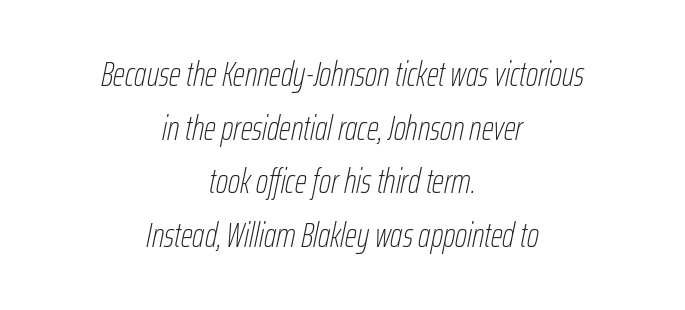
Baseline-to-baseline distance is the conventional proportion of letter height. A light-to-regular cut is what we see here. In terms of posture, this sample is oblique. These lines are rendered in a variable-pitch font. Typeset on center — no edge is straight. A typesetter would call this zero additional tracking.
